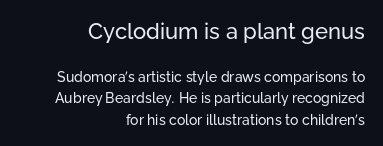
The image shows 22 px text type, upright; set right-aligned, normal line spacing (1.52x), normal letter spacing, not underlined; the first (top) block is 1.57x larger.
